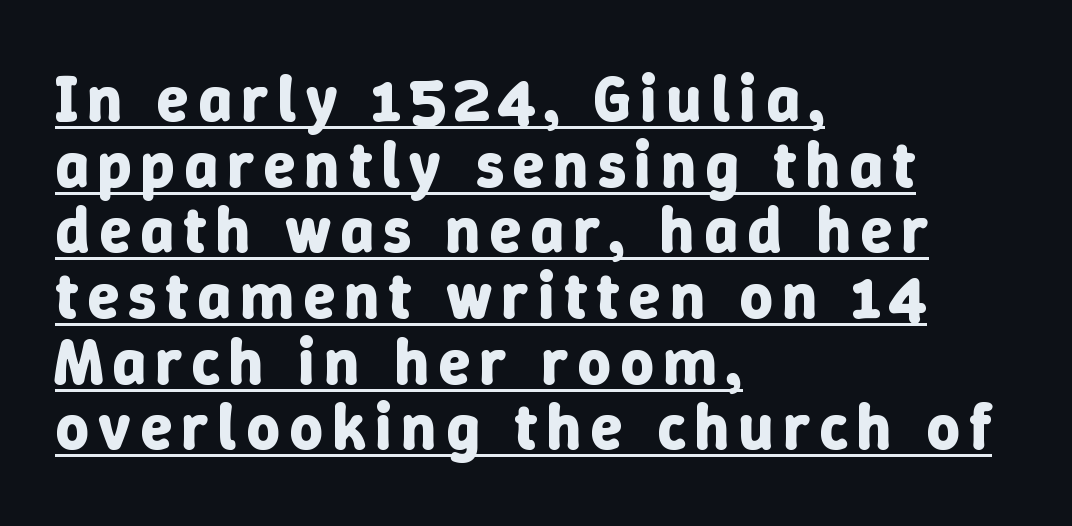
Q: Is the text bold? A: Yes.
Q: Is the text italic (slanted)? A: No, it is upright.
Q: Is the text underlined? A: Yes.
Q: How is the paragraph aligned? A: Left-aligned.
Q: Is the spacing between lines tight, normal or loose? A: Tight.
Q: Width (condensed, normal, or wide)? A: Normal.
Q: Stroke contrast? A: Low.
Q: x-height? A: Medium.
Q: Monospaced? A: No.
